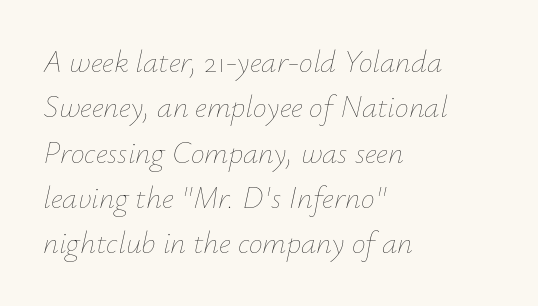
Underlining? Definitely not there. Varying glyph widths throughout — classic text-font behaviour. Line beginnings align vertically; line endings do not. What stands out about the letter spacing? Nothing — it is the standard amount. Italic: yes, the glyphs are oblique. The font is comparable to plain body text, perhaps lighter.
